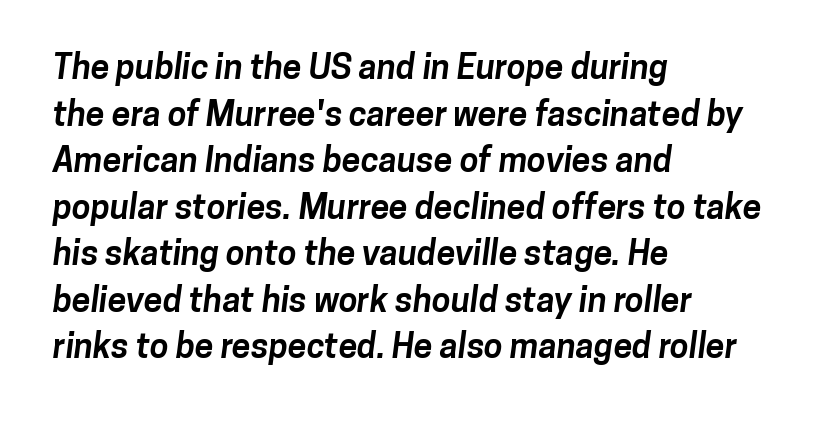
The image shows 34 px bold sans-serif type; set left-aligned, normal line spacing (1.37x), normal letter spacing, not underlined; low stroke contrast and a medium x-height.
